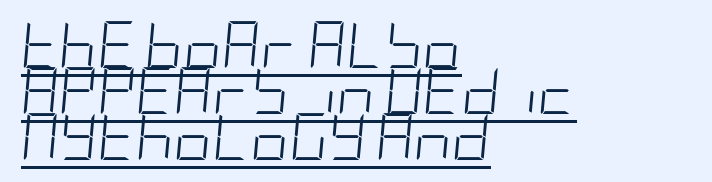
The typography opts for an oblique posture over an upright one. Check the space under the baseline: a stroke is drawn there. The vertical gap from one line to the next is small. Here the glyphs are tracked normally, forming tight word shapes. These lines are set flush left with a ragged right edge.
